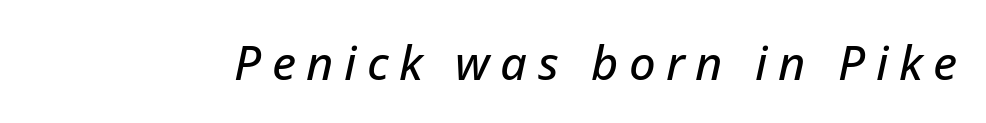
Q: Is the text italic (slanted)? A: Yes, it leans right by about 12 degrees.
Q: Is the text underlined? A: No.
Q: Is the spacing between letters normal or unusually wide? A: Unusually wide.
Q: Width (condensed, normal, or wide)? A: Normal.
Q: Stroke contrast? A: Low.
Q: x-height? A: Medium.
Q: Monospaced? A: No.
